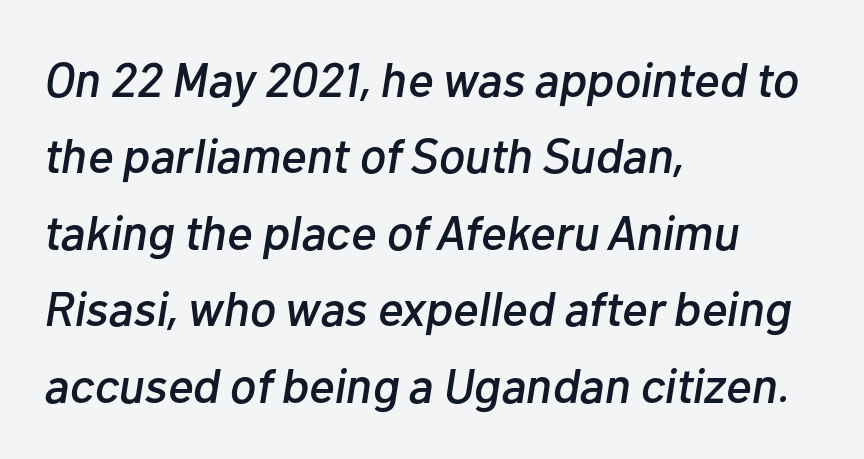
{"italic": "yes", "lean": "right", "slant_degrees": 10, "width": "normal", "stroke_contrast": "low", "x_height": "medium", "monospaced": "no", "underline": "no", "align": "left", "line_spacing": "normal", "line_spacing_ratio": 1.56, "letter_spacing": "normal", "letter_spacing_em": 0.0, "glyph_px": 49}
